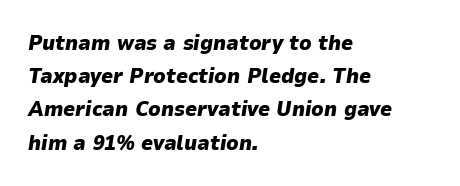
Q: Is the text bold? A: Yes.
Q: Is the text italic (slanted)? A: Yes, it leans right by about 9 degrees.
Q: Is the text underlined? A: No.
Q: How is the paragraph aligned? A: Left-aligned.
Q: Is the spacing between letters normal or unusually wide? A: Normal.
Q: Is the spacing between lines tight, normal or loose? A: Normal.
